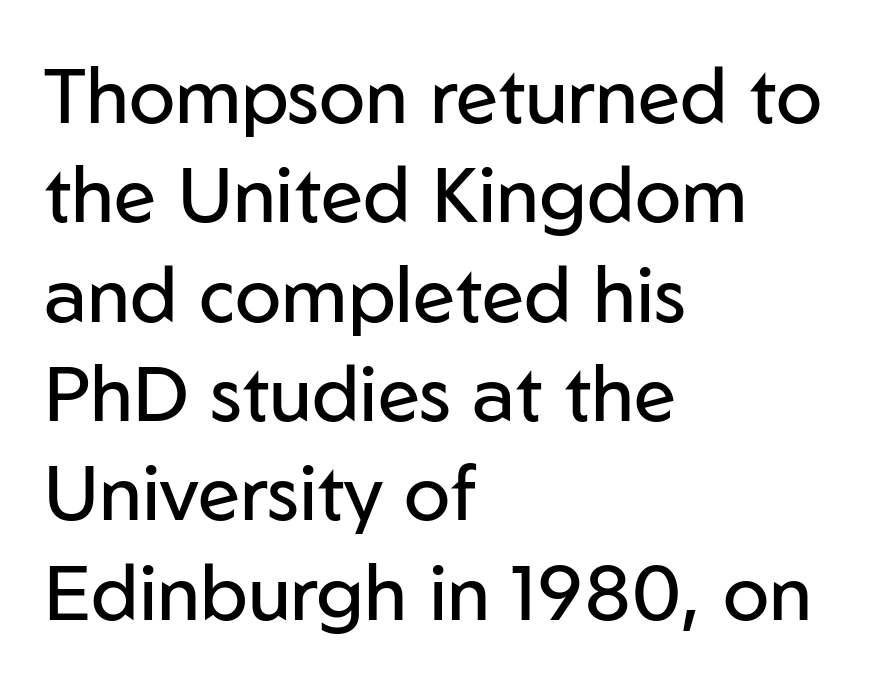
The image shows 77 px regular-weight sans-serif type, upright; set left-aligned, normal line spacing (1.29x), normal letter spacing, not underlined; low stroke contrast and a medium x-height.
